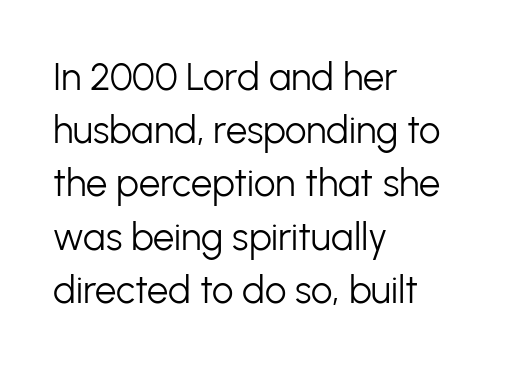
The image shows 38 px light sans-serif type, upright; set left-aligned, normal line spacing (1.4x), normal letter spacing, not underlined; low stroke contrast and a medium x-height.
